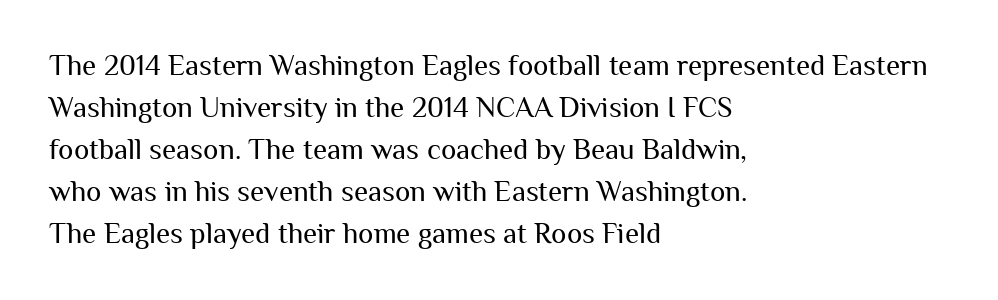
Q: Is the text bold? A: No.
Q: Is the text italic (slanted)? A: No, it is upright.
Q: Is the typeface a serif or a sans-serif typeface? A: Sans-serif.
Q: Is the text underlined? A: No.
Q: How is the paragraph aligned? A: Left-aligned.
Q: Is the spacing between letters normal or unusually wide? A: Normal.
Q: Is the spacing between lines tight, normal or loose? A: Normal.
Q: Width (condensed, normal, or wide)? A: Normal.
Q: Stroke contrast? A: Medium.
Q: x-height? A: Medium.
Q: Monospaced? A: No.
